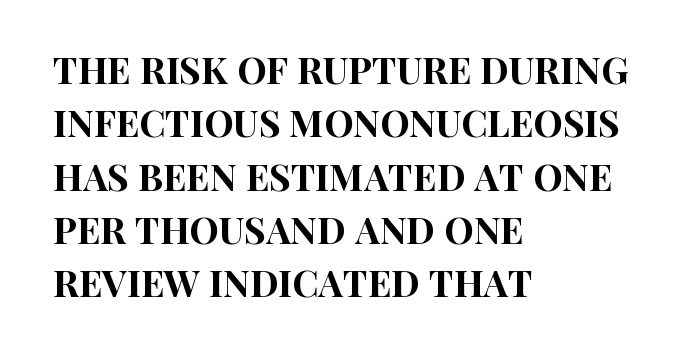
{"serif": "no", "italic": "no", "width": "condensed", "stroke_contrast": "high", "x_height": "large", "monospaced": "no", "underline": "no", "align": "left", "line_spacing": "normal", "line_spacing_ratio": 1.44, "letter_spacing": "normal", "letter_spacing_em": 0.0, "glyph_px": 37}
